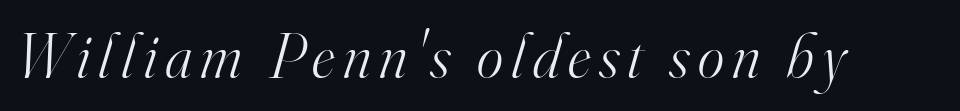
Q: Is the text bold? A: No.
Q: Is the text italic (slanted)? A: Yes, it leans right by about 16 degrees.
Q: Is the typeface a serif or a sans-serif typeface? A: Serif.
Q: Is the text underlined? A: No.
Q: Width (condensed, normal, or wide)? A: Normal.
Q: Stroke contrast? A: High.
Q: x-height? A: Small.
Q: Monospaced? A: No.
